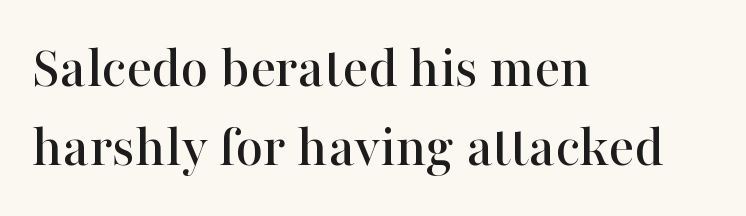
{"serif": "yes", "italic": "no", "width": "normal", "stroke_contrast": "high", "x_height": "medium", "monospaced": "no", "underline": "no", "align": "left", "line_spacing": "normal", "line_spacing_ratio": 1.31, "letter_spacing": "normal", "letter_spacing_em": 0.0, "glyph_px": 60}
